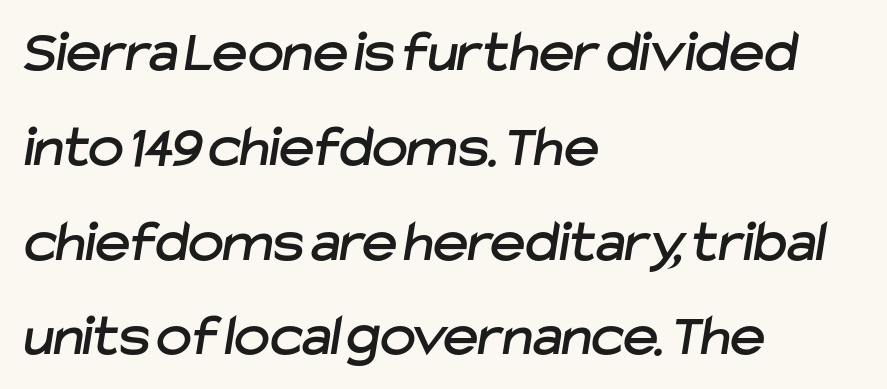
{"serif": "no", "width": "normal", "stroke_contrast": "low", "x_height": "medium", "monospaced": "no", "underline": "no", "align": "left", "line_spacing": "normal", "line_spacing_ratio": 1.58, "letter_spacing": "normal", "letter_spacing_em": 0.0, "glyph_px": 60}
